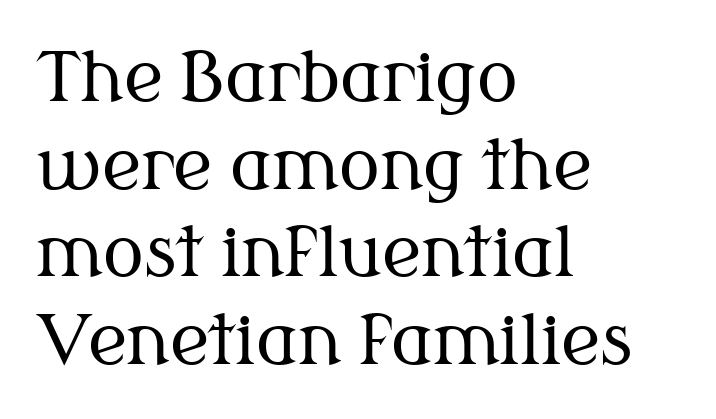
{"serif": "yes", "italic": "no", "bold": "no", "weight": "regular", "width": "normal", "stroke_contrast": "medium", "x_height": "medium", "monospaced": "no", "underline": "no", "align": "left", "line_spacing": "normal", "line_spacing_ratio": 1.29, "letter_spacing": "normal", "letter_spacing_em": 0.0, "glyph_px": 68}
